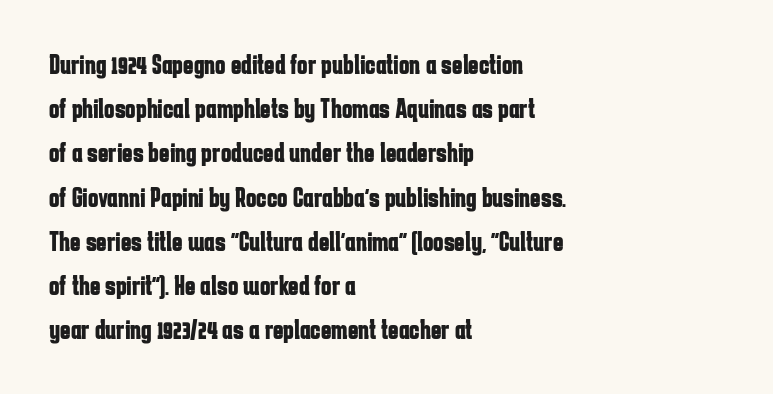
The image shows 28 px bold, condensed sans-serif type, upright; set left-aligned, normal line spacing (1.58x), normal letter spacing, not underlined; low stroke contrast and a medium x-height.
